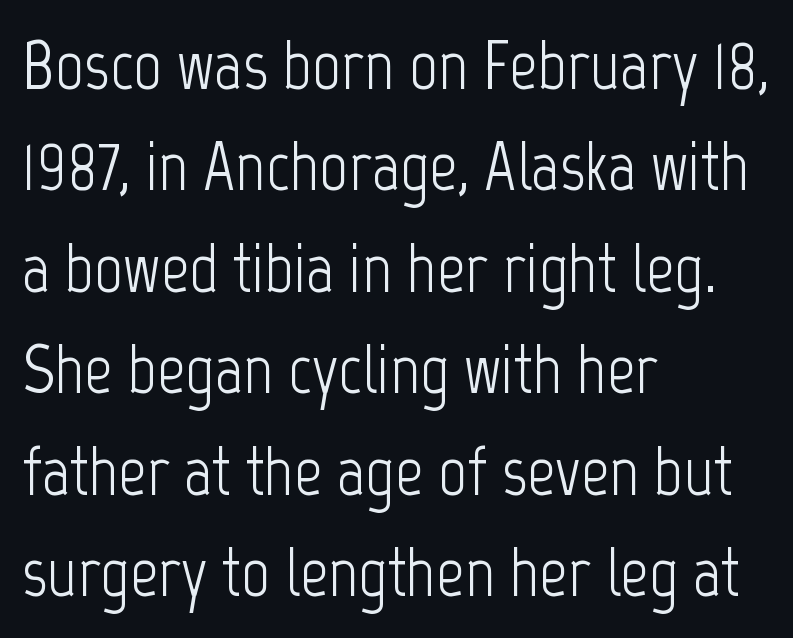
{"serif": "no", "italic": "no", "bold": "no", "weight": "light", "width": "condensed", "stroke_contrast": "low", "x_height": "medium", "monospaced": "no", "underline": "no", "align": "left", "line_spacing": "normal", "line_spacing_ratio": 1.45, "letter_spacing": "normal", "letter_spacing_em": 0.0, "glyph_px": 70}
